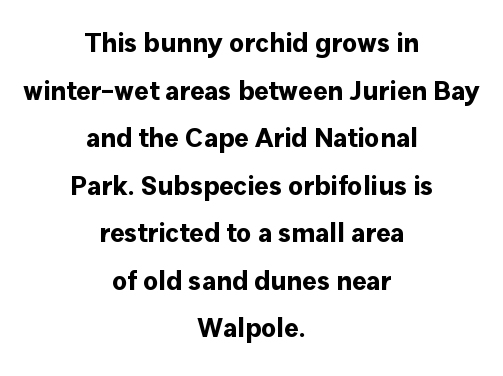
The image shows 27 px bold type, upright; set centered, line spacing 1.76x, normal letter spacing, not underlined.
